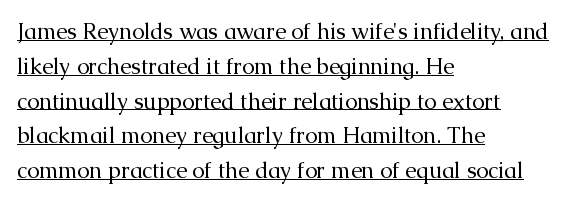
The image shows 22 px text type, upright; set left-aligned, normal line spacing (1.58x), normal letter spacing, underlined.
